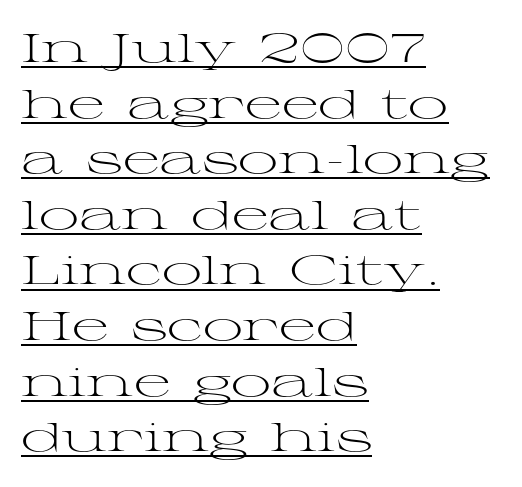
{"serif": "yes", "italic": "no", "bold": "no", "weight": "light", "width": "wide", "stroke_contrast": "medium", "x_height": "medium", "monospaced": "no", "underline": "yes", "align": "left", "line_spacing": "normal", "line_spacing_ratio": 1.39, "letter_spacing": "normal", "letter_spacing_em": 0.0, "glyph_px": 40}
